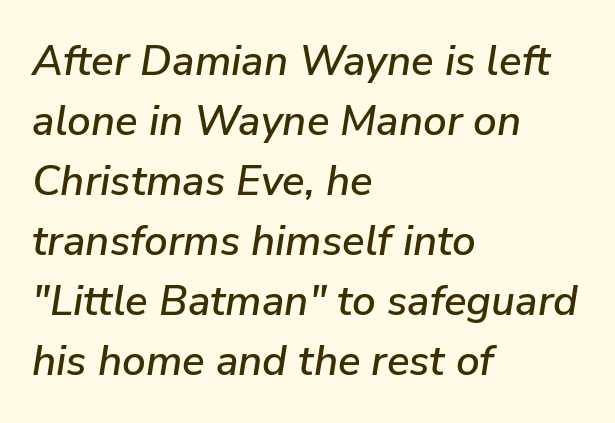
{"italic": "yes", "lean": "right", "slant_degrees": 9, "width": "normal", "stroke_contrast": "low", "x_height": "medium", "monospaced": "no", "underline": "no", "align": "left", "line_spacing": "normal", "line_spacing_ratio": 1.43, "letter_spacing": "normal", "letter_spacing_em": 0.0, "glyph_px": 42}
